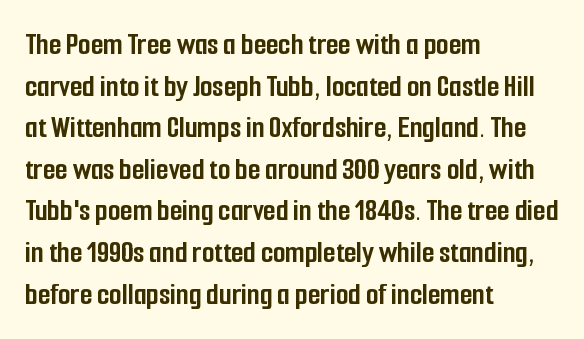
Q: Is the text bold? A: Yes.
Q: Is the text italic (slanted)? A: No, it is upright.
Q: Is the typeface a serif or a sans-serif typeface? A: Sans-serif.
Q: Is the text underlined? A: No.
Q: How is the paragraph aligned? A: Left-aligned.
Q: Is the spacing between letters normal or unusually wide? A: Normal.
Q: Is the spacing between lines tight, normal or loose? A: Normal.
Q: Width (condensed, normal, or wide)? A: Condensed.
Q: Stroke contrast? A: Low.
Q: x-height? A: Medium.
Q: Monospaced? A: No.
